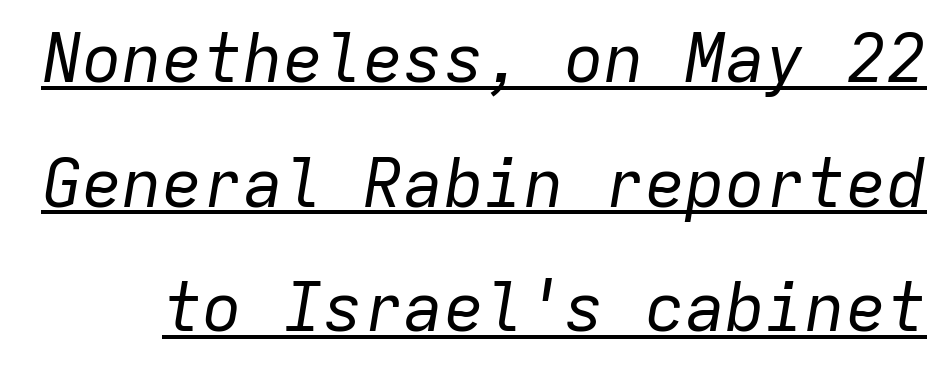
Q: Is the text bold? A: No.
Q: Is the text italic (slanted)? A: Yes, it leans right by about 9 degrees.
Q: Is the text underlined? A: Yes.
Q: Is the spacing between letters normal or unusually wide? A: Normal.
Q: Width (condensed, normal, or wide)? A: Normal.
Q: Stroke contrast? A: Low.
Q: x-height? A: Medium.
Q: Monospaced? A: Yes.
